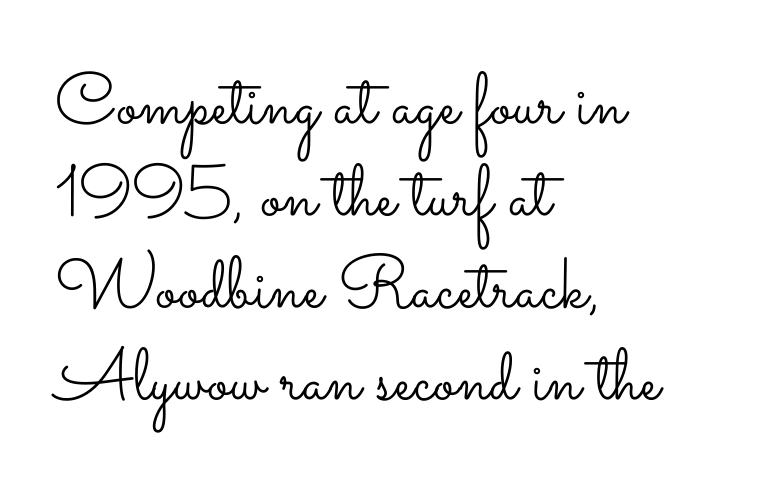
The image shows 73 px light, wide type; set left-aligned, normal line spacing (1.26x), normal letter spacing, not underlined; low stroke contrast and a small x-height.
